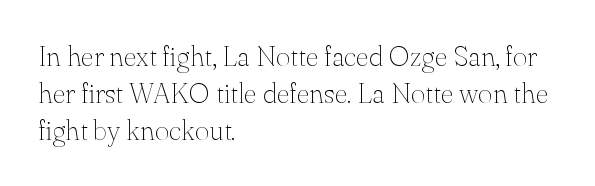
Q: Is the text bold? A: No.
Q: Is the text italic (slanted)? A: No, it is upright.
Q: Is the typeface a serif or a sans-serif typeface? A: Serif.
Q: Is the text underlined? A: No.
Q: How is the paragraph aligned? A: Left-aligned.
Q: Is the spacing between letters normal or unusually wide? A: Normal.
Q: Is the spacing between lines tight, normal or loose? A: Normal.
Q: Width (condensed, normal, or wide)? A: Normal.
Q: Stroke contrast? A: Medium.
Q: x-height? A: Small.
Q: Monospaced? A: No.
